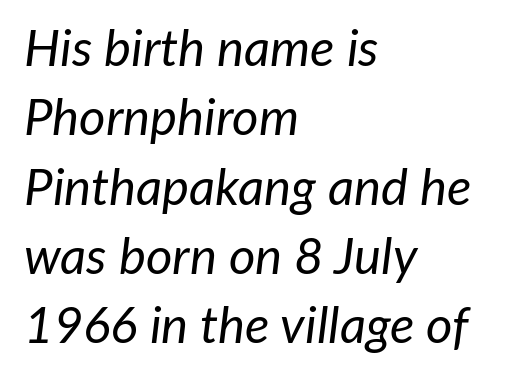
The image shows 51 px regular-weight type, italic (leaning right); set left-aligned, normal line spacing (1.36x), normal letter spacing, not underlined; low stroke contrast and a medium x-height.
